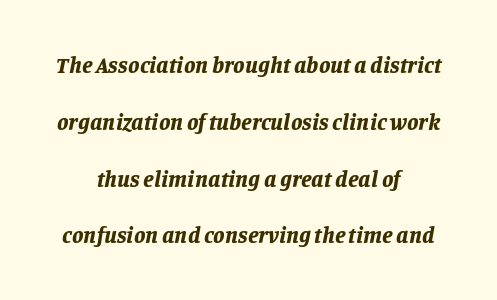
{"italic": "yes", "lean": "right", "slant_degrees": 11, "bold": "yes", "underline": "no", "align": "center", "line_spacing": "loose", "line_spacing_ratio": 2.47, "letter_spacing": "normal", "letter_spacing_em": 0.0, "glyph_px": 23}
